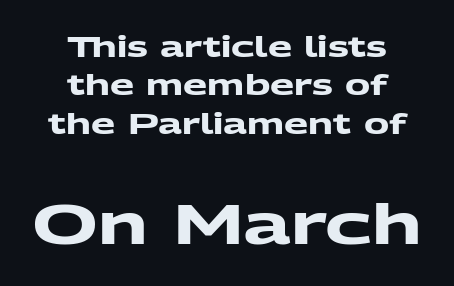
{"serif": "no", "bold": "yes", "weight": "heavy", "width": "wide", "stroke_contrast": "medium", "x_height": "medium", "monospaced": "no", "underline": "no", "align": "center", "line_spacing": "normal", "line_spacing_ratio": 1.37, "letter_spacing": "normal", "letter_spacing_em": 0.0, "larger_block": "second", "size_ratio": 2.0, "glyph_px": 56}
